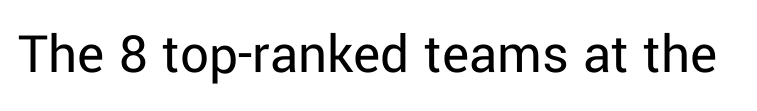
Q: Is the text bold? A: No.
Q: Is the text italic (slanted)? A: No, it is upright.
Q: Is the typeface a serif or a sans-serif typeface? A: Sans-serif.
Q: Is the text underlined? A: No.
Q: Is the spacing between letters normal or unusually wide? A: Normal.
Q: Width (condensed, normal, or wide)? A: Normal.
Q: Stroke contrast? A: Low.
Q: x-height? A: Medium.
Q: Monospaced? A: No.
